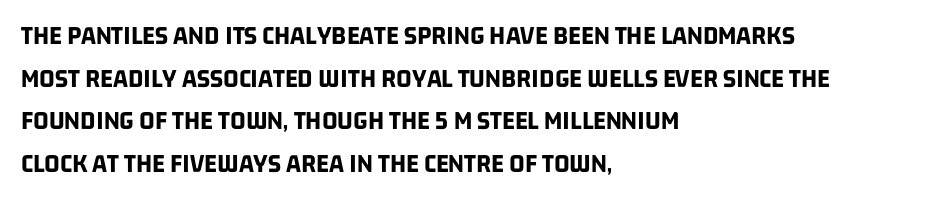
The face used here has the dense, thick strokes of a bold. Words float on clear page, feet unadorned. Typeset ragged right — the left edge is the straight one. Summary of vertical rhythm: regular, with standard interline spacing. Tracking here is standard; glyphs follow each other at the usual distance.
